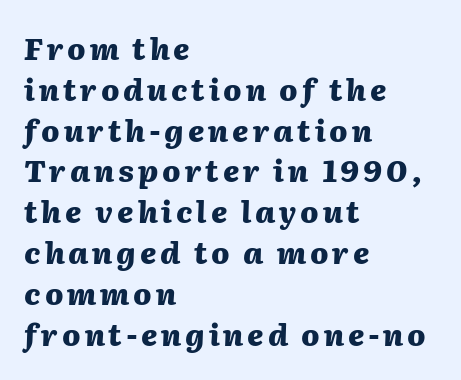
Q: Is the text bold? A: Yes.
Q: Is the text italic (slanted)? A: Yes, it leans right by about 2 degrees.
Q: Is the text underlined? A: No.
Q: How is the paragraph aligned? A: Left-aligned.
Q: Is the spacing between lines tight, normal or loose? A: Normal.
Q: Width (condensed, normal, or wide)? A: Normal.
Q: Stroke contrast? A: Medium.
Q: x-height? A: Medium.
Q: Monospaced? A: No.
